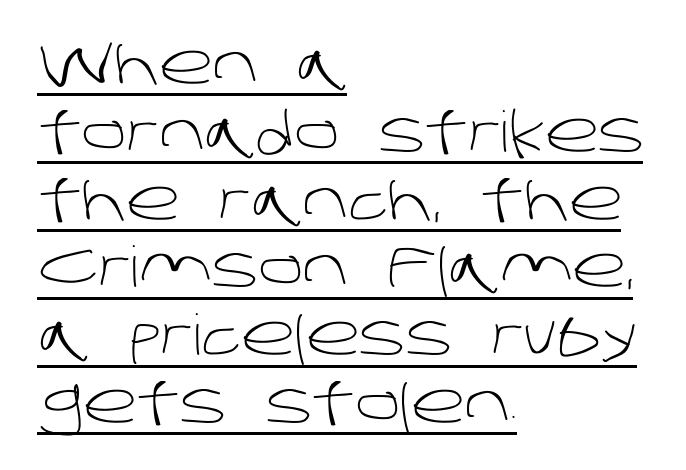
{"serif": "no", "bold": "no", "weight": "light", "width": "normal", "stroke_contrast": "low", "x_height": "large", "monospaced": "no", "underline": "yes", "align": "left", "line_spacing_ratio": 1.21, "letter_spacing": "normal", "letter_spacing_em": 0.0, "glyph_px": 56}
